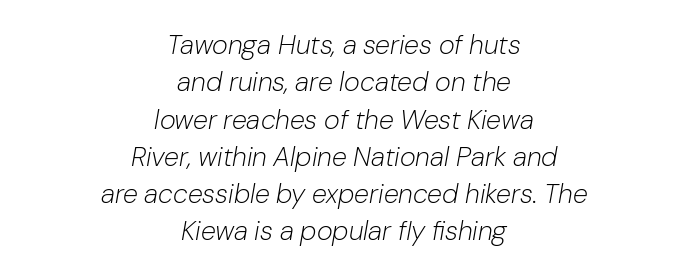
{"italic": "yes", "lean": "right", "slant_degrees": 10, "bold": "no", "underline": "no", "align": "center", "line_spacing": "normal", "line_spacing_ratio": 1.38, "letter_spacing": "normal", "letter_spacing_em": 0.0, "glyph_px": 27}
